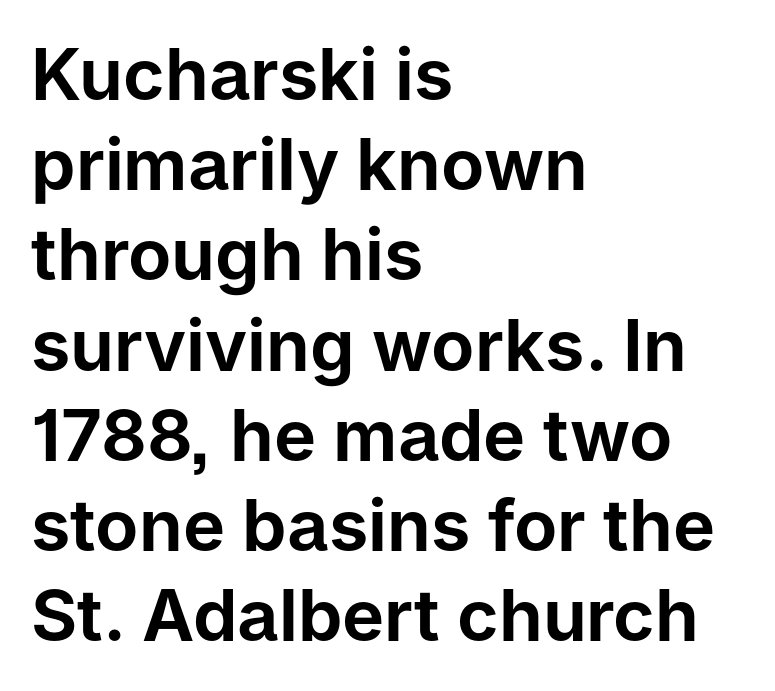
The image shows 71 px sans-serif type, upright; set left-aligned, normal line spacing (1.27x), normal letter spacing, not underlined; low stroke contrast and a medium x-height.
